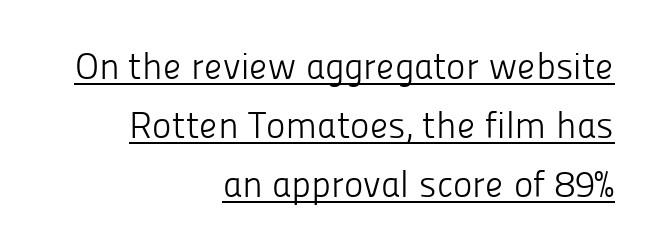
The image shows 37 px light sans-serif type, upright; set right-aligned, normal line spacing (1.6x), normal letter spacing, underlined; low stroke contrast and a medium x-height.
